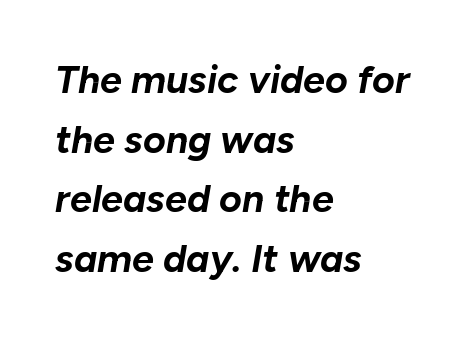
The image shows 39 px bold type, italic (leaning right); set left-aligned, normal line spacing (1.53x), normal letter spacing, not underlined; low stroke contrast and a medium x-height.
